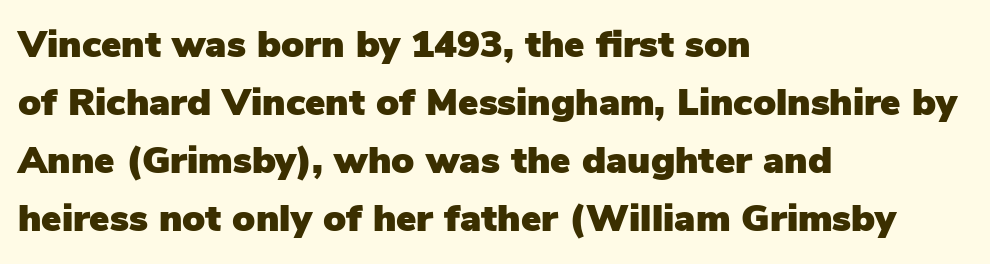
{"serif": "no", "italic": "no", "width": "normal", "stroke_contrast": "low", "x_height": "medium", "monospaced": "no", "underline": "no", "align": "left", "line_spacing": "normal", "line_spacing_ratio": 1.53, "letter_spacing": "normal", "letter_spacing_em": 0.0, "glyph_px": 38}
